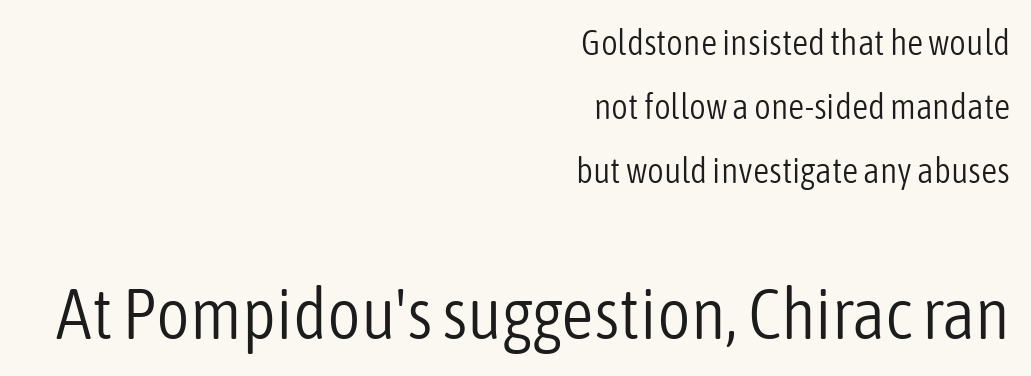
The image shows 72 px light, condensed sans-serif type, upright; set right-aligned, line spacing 1.78x, normal letter spacing, not underlined; the second (bottom) block is 2.0x larger; low stroke contrast and a medium x-height.
